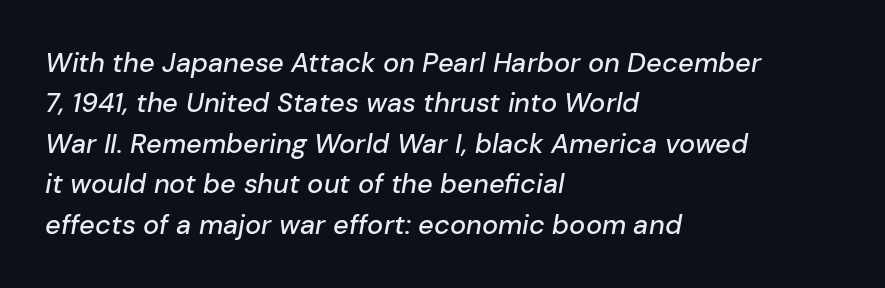
Q: Is the text italic (slanted)? A: Yes, it leans right by about 10 degrees.
Q: Is the text underlined? A: No.
Q: How is the paragraph aligned? A: Left-aligned.
Q: Is the spacing between letters normal or unusually wide? A: Normal.
Q: Is the spacing between lines tight, normal or loose? A: Normal.
